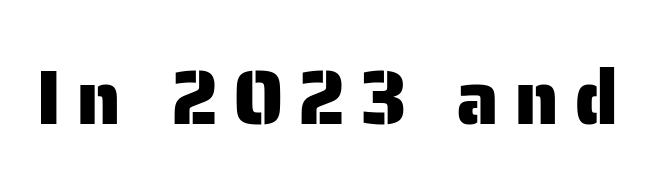
Q: Is the text italic (slanted)? A: No, it is upright.
Q: Is the typeface a serif or a sans-serif typeface? A: Sans-serif.
Q: Is the text underlined? A: No.
Q: Width (condensed, normal, or wide)? A: Normal.
Q: Stroke contrast? A: Low.
Q: x-height? A: Medium.
Q: Monospaced? A: No.
